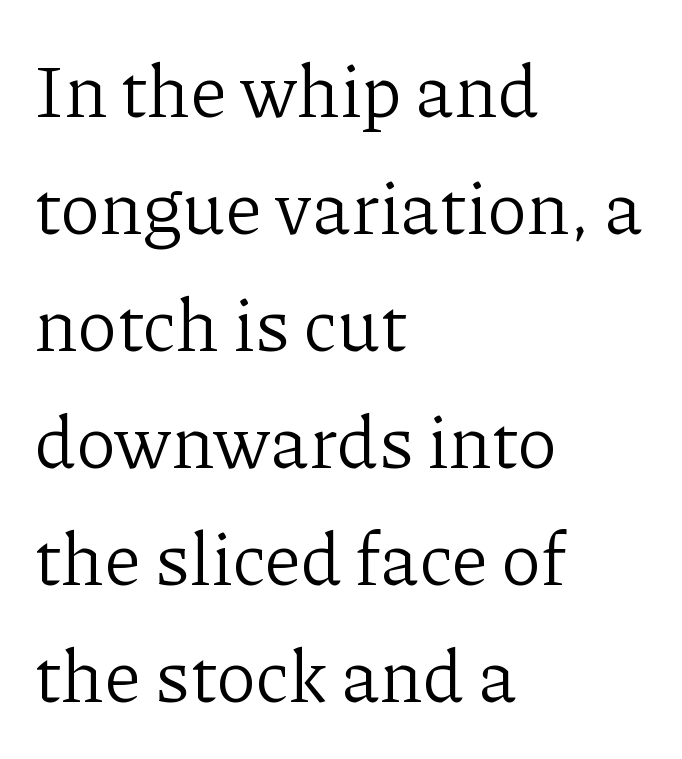
Characters follow at the spacing the type designer built in. Layout note: lines flush left. Tall strokes in this sample are plumb rather than angled. A typesetter would label this face a serif. The letters look calm and open, with moderate or lighter stems.
